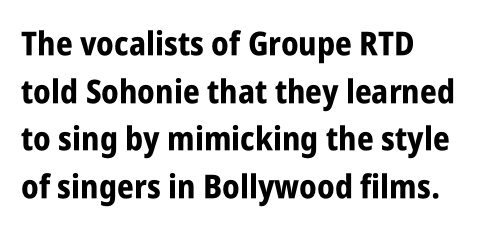
Q: Is the text bold? A: Yes.
Q: Is the text italic (slanted)? A: No, it is upright.
Q: Is the typeface a serif or a sans-serif typeface? A: Sans-serif.
Q: Is the text underlined? A: No.
Q: How is the paragraph aligned? A: Left-aligned.
Q: Is the spacing between letters normal or unusually wide? A: Normal.
Q: Is the spacing between lines tight, normal or loose? A: Normal.
Q: Width (condensed, normal, or wide)? A: Condensed.
Q: Stroke contrast? A: Low.
Q: x-height? A: Large.
Q: Monospaced? A: No.
